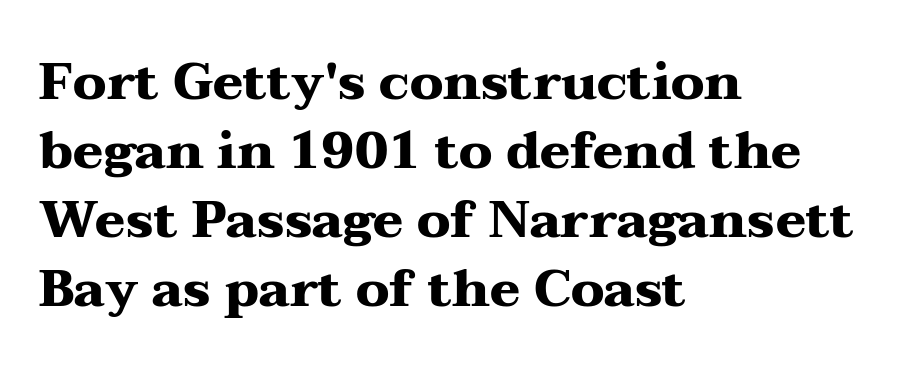
Summary of weight: heavy, a full bold. Nothing unusual about the tracking: characters are spaced as the font intends. The leading is moderate, giving the passage an even texture. Think of a printed novel: that variable character pitch is what you see here.
